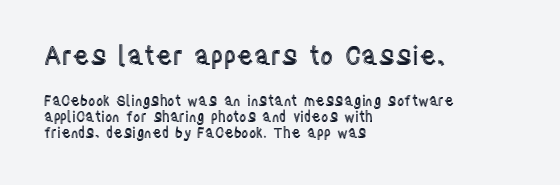
The image shows 25 px text type, upright; set left-aligned, line spacing 1.16x, normal letter spacing, not underlined; the first (top) block is 1.79x larger.
